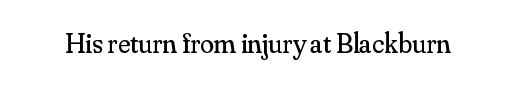
{"serif": "yes", "italic": "no", "bold": "no", "weight": "regular", "width": "normal", "stroke_contrast": "medium", "x_height": "small", "monospaced": "no", "underline": "no", "letter_spacing": "normal", "letter_spacing_em": 0.0, "glyph_px": 28}
